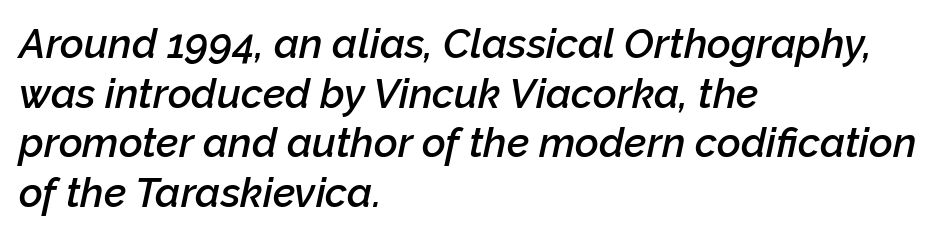
{"italic": "yes", "lean": "right", "slant_degrees": 12, "bold": "semi", "weight": "semibold", "width": "normal", "stroke_contrast": "low", "x_height": "medium", "monospaced": "no", "underline": "no", "align": "left", "line_spacing_ratio": 1.21, "letter_spacing": "normal", "letter_spacing_em": 0.0, "glyph_px": 41}
